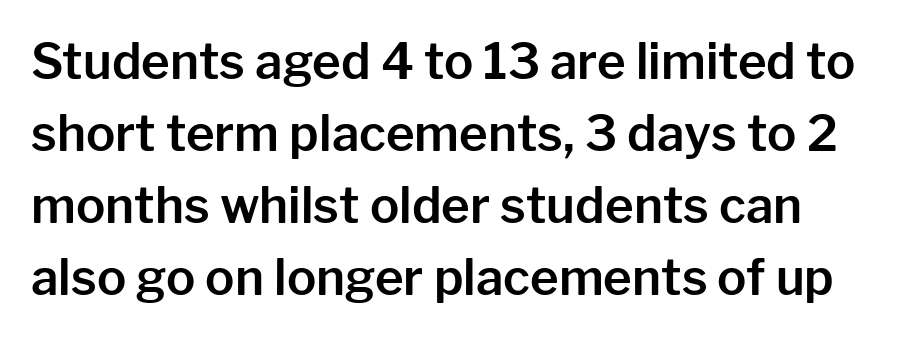
{"serif": "no", "italic": "no", "width": "normal", "stroke_contrast": "low", "x_height": "medium", "monospaced": "no", "underline": "no", "line_spacing": "normal", "line_spacing_ratio": 1.47, "letter_spacing": "normal", "letter_spacing_em": 0.0, "glyph_px": 49}
